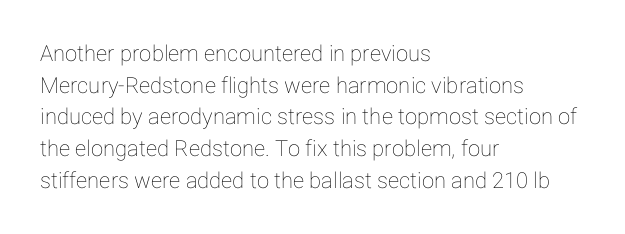
Q: Is the text italic (slanted)? A: No, it is upright.
Q: Is the text underlined? A: No.
Q: How is the paragraph aligned? A: Left-aligned.
Q: Is the spacing between letters normal or unusually wide? A: Normal.
Q: Is the spacing between lines tight, normal or loose? A: Normal.
